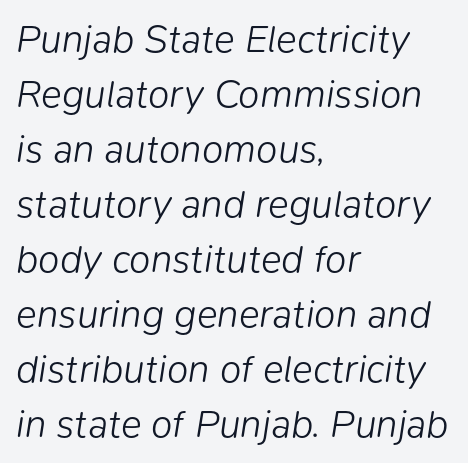
Q: Is the text bold? A: No.
Q: Is the text italic (slanted)? A: Yes, it leans right by about 9 degrees.
Q: Is the text underlined? A: No.
Q: How is the paragraph aligned? A: Left-aligned.
Q: Is the spacing between letters normal or unusually wide? A: Normal.
Q: Is the spacing between lines tight, normal or loose? A: Normal.
Q: Width (condensed, normal, or wide)? A: Normal.
Q: Stroke contrast? A: Low.
Q: x-height? A: Medium.
Q: Monospaced? A: No.
